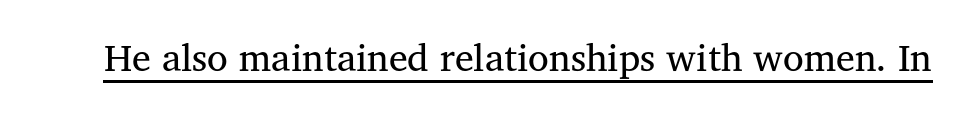
{"serif": "yes", "italic": "no", "bold": "no", "weight": "regular", "width": "normal", "stroke_contrast": "medium", "x_height": "medium", "monospaced": "no", "underline": "yes", "letter_spacing": "normal", "letter_spacing_em": 0.0, "glyph_px": 38}
